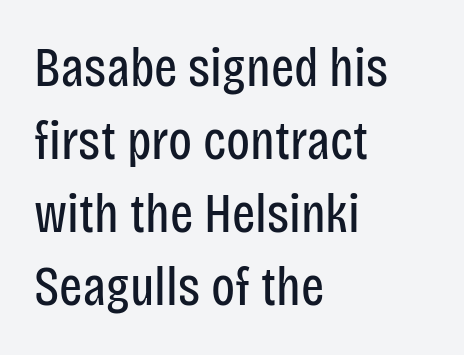
Nobody drew a line under any word here. No letter is thick-stroked: the sample isn't bold. Each letter's strokes conclude bluntly, with no projecting serifs. Honestly, the letter spacing is just normal — you wouldn't notice it. The lines are quadded left. Spacing verdict: proportional, widths tailored to each character.
